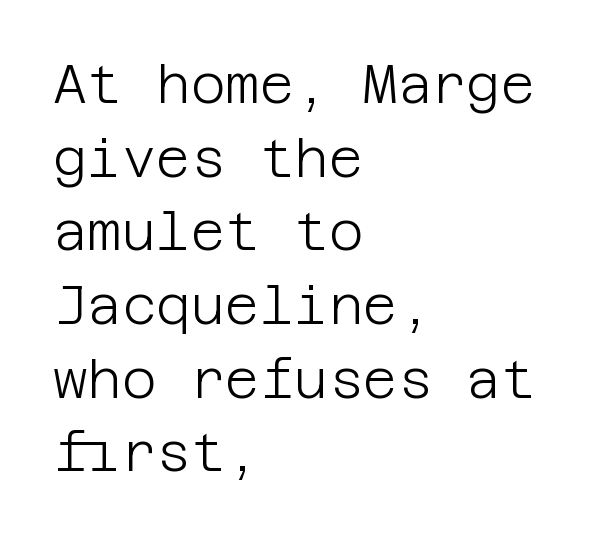
Q: Is the text bold? A: No.
Q: Is the text italic (slanted)? A: No, it is upright.
Q: Is the typeface a serif or a sans-serif typeface? A: Sans-serif.
Q: Is the text underlined? A: No.
Q: How is the paragraph aligned? A: Left-aligned.
Q: Is the spacing between letters normal or unusually wide? A: Normal.
Q: Is the spacing between lines tight, normal or loose? A: Normal.
Q: Width (condensed, normal, or wide)? A: Normal.
Q: Stroke contrast? A: Low.
Q: x-height? A: Large.
